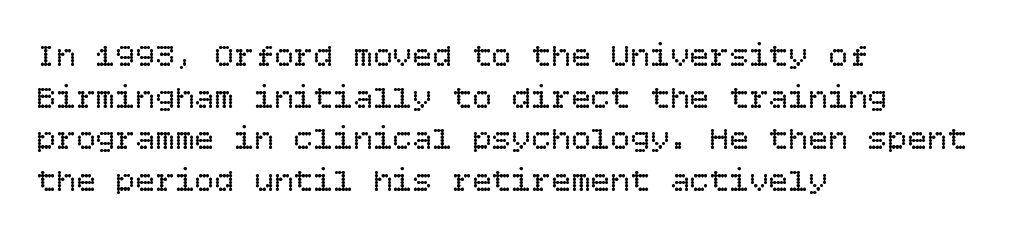
The image shows 33 px regular-weight type, upright; set left-aligned, normal line spacing (1.26x), normal letter spacing, not underlined; low stroke contrast and a large x-height.
